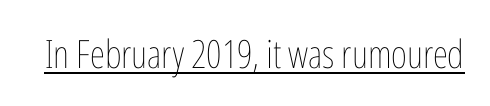
Vertical strokes here are truly vertical. These characters rest on top of a visible drawn line. Each letter keeps its own natural width here, so spacing adapts to shape. The letters look calm and open, with moderate or lighter stems. The rendering keeps characters at their native spacing.
